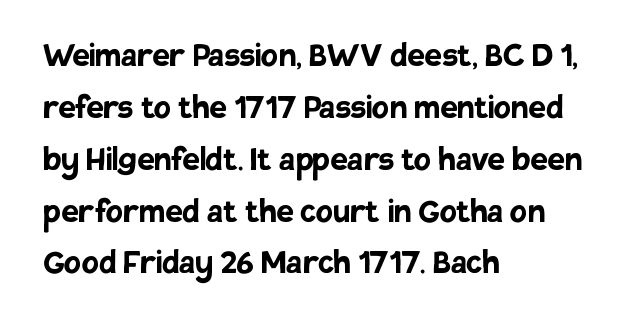
Q: Is the text bold? A: Yes.
Q: Is the text italic (slanted)? A: No, it is upright.
Q: Is the typeface a serif or a sans-serif typeface? A: Sans-serif.
Q: Is the text underlined? A: No.
Q: How is the paragraph aligned? A: Left-aligned.
Q: Is the spacing between letters normal or unusually wide? A: Normal.
Q: Is the spacing between lines tight, normal or loose? A: Normal.
Q: Width (condensed, normal, or wide)? A: Normal.
Q: Stroke contrast? A: Low.
Q: x-height? A: Large.
Q: Monospaced? A: No.
